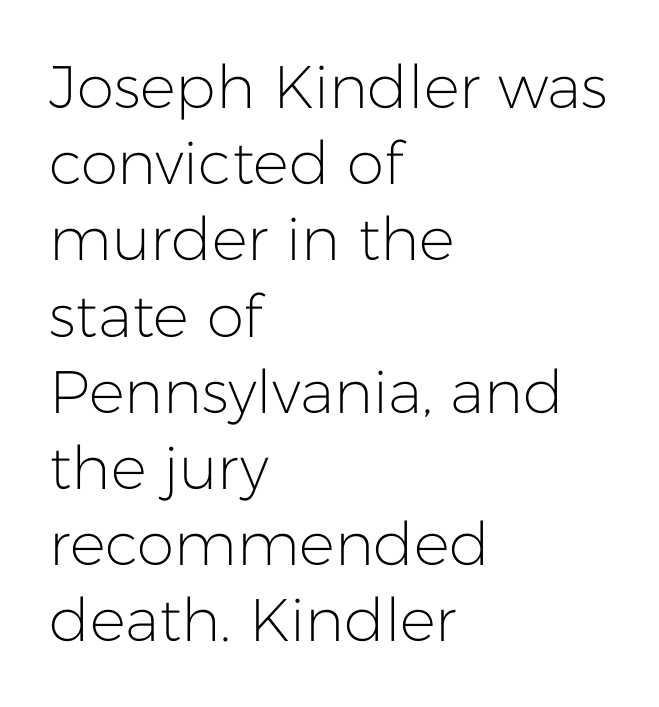
{"serif": "no", "italic": "no", "bold": "no", "weight": "light", "width": "normal", "stroke_contrast": "low", "x_height": "medium", "monospaced": "no", "underline": "no", "align": "left", "line_spacing": "normal", "line_spacing_ratio": 1.27, "letter_spacing": "normal", "letter_spacing_em": 0.0, "glyph_px": 60}
